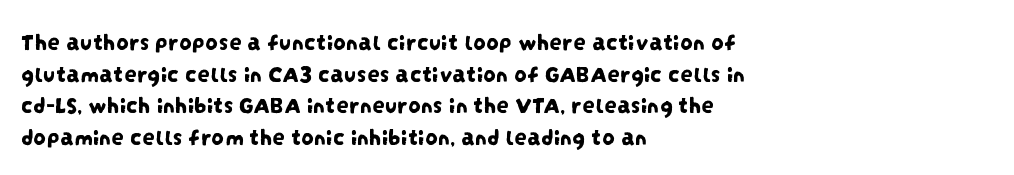
The ragged edge is on the right, which tells us the setting is flush left. Bare-footed words on every line. Regarding leading, the lines here are spaced in the standard way. Honestly, the letter spacing is just normal — you wouldn't notice it.
